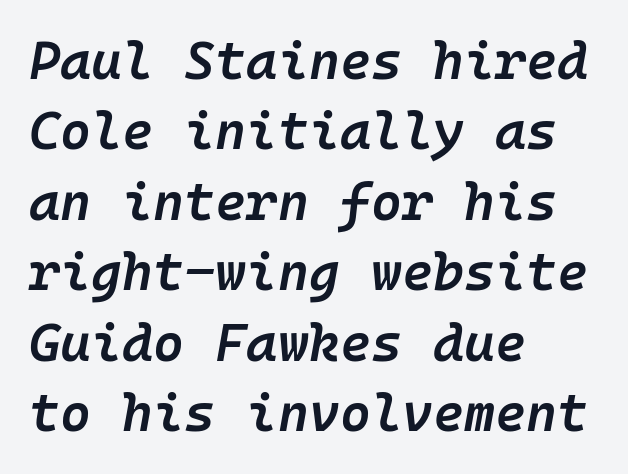
{"italic": "yes", "lean": "right", "slant_degrees": 10, "bold": "semi", "weight": "semibold", "width": "normal", "stroke_contrast": "low", "x_height": "medium", "underline": "no", "align": "left", "line_spacing": "normal", "line_spacing_ratio": 1.33, "letter_spacing": "normal", "letter_spacing_em": 0.0, "glyph_px": 53}
